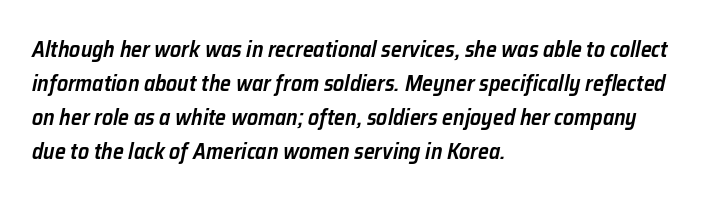
{"italic": "yes", "lean": "right", "slant_degrees": 12, "bold": "semi", "underline": "no", "align": "left", "line_spacing": "normal", "line_spacing_ratio": 1.55, "letter_spacing": "normal", "letter_spacing_em": 0.0, "glyph_px": 22}
